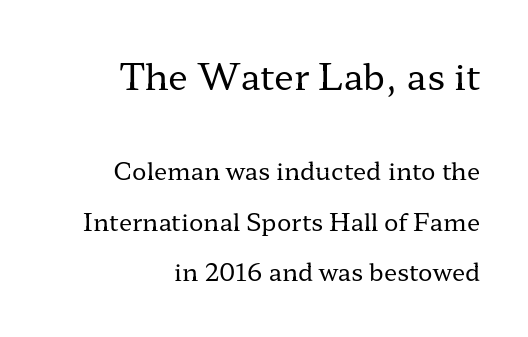
Q: Is the text bold? A: No.
Q: Is the text italic (slanted)? A: No, it is upright.
Q: Is the typeface a serif or a sans-serif typeface? A: Serif.
Q: Is the text underlined? A: No.
Q: How is the paragraph aligned? A: Right-aligned.
Q: Is the spacing between letters normal or unusually wide? A: Normal.
Q: Is the spacing between lines tight, normal or loose? A: Loose.
Q: Which block of text is set in a larger size, the first (top) or the second (bottom)? A: The first (top) one.
Q: Width (condensed, normal, or wide)? A: Wide.
Q: Stroke contrast? A: Low.
Q: x-height? A: Medium.
Q: Monospaced? A: No.
